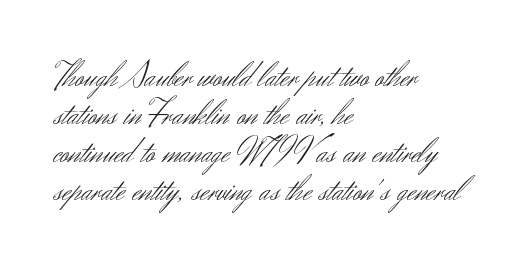
The compositor pushed each line to the left boundary. The font is comparable to plain body text, perhaps lighter. Tightly led — the rows are bunched.
